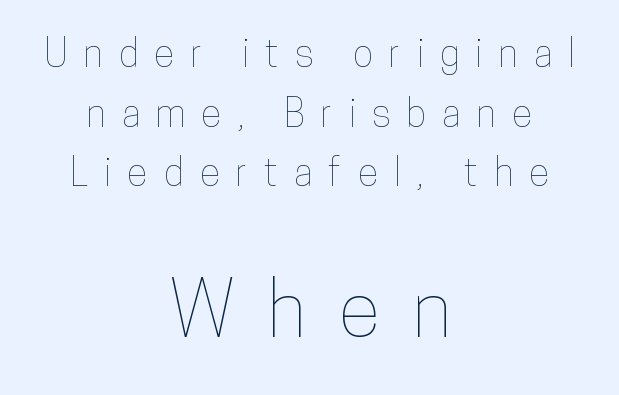
{"italic": "no", "width": "condensed", "stroke_contrast": "low", "x_height": "medium", "monospaced": "no", "underline": "no", "align": "center", "line_spacing": "normal", "line_spacing_ratio": 1.57, "letter_spacing": "wide", "letter_spacing_em": 0.43, "larger_block": "second", "size_ratio": 2.03, "glyph_px": 77}
